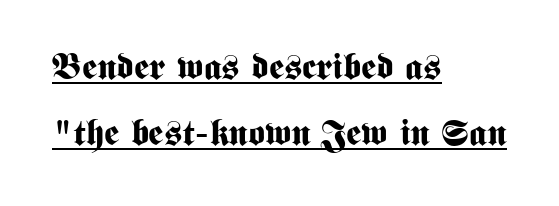
{"serif": "no", "italic": "no", "bold": "yes", "weight": "bold", "width": "condensed", "stroke_contrast": "medium", "x_height": "medium", "monospaced": "no", "underline": "yes", "align": "left", "line_spacing_ratio": 1.83, "letter_spacing": "normal", "letter_spacing_em": 0.0, "glyph_px": 36}
